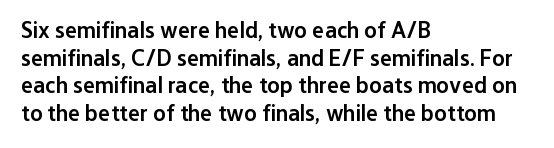
{"italic": "no", "bold": "semi", "underline": "no", "align": "left", "line_spacing_ratio": 1.2, "letter_spacing": "normal", "letter_spacing_em": 0.0, "glyph_px": 23}
